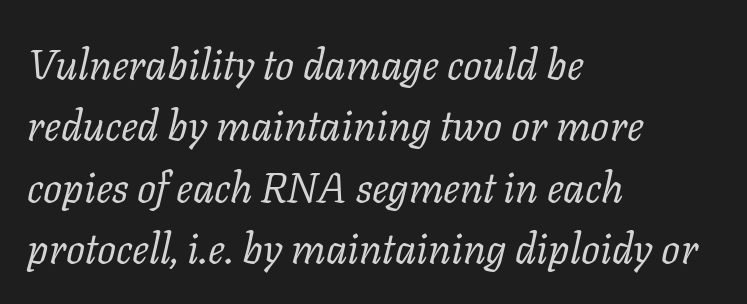
Q: Is the text bold? A: No.
Q: Is the text italic (slanted)? A: Yes, it leans right by about 11 degrees.
Q: Is the typeface a serif or a sans-serif typeface? A: Serif.
Q: Is the text underlined? A: No.
Q: How is the paragraph aligned? A: Left-aligned.
Q: Is the spacing between letters normal or unusually wide? A: Normal.
Q: Is the spacing between lines tight, normal or loose? A: Normal.
Q: Width (condensed, normal, or wide)? A: Normal.
Q: Stroke contrast? A: Low.
Q: x-height? A: Medium.
Q: Monospaced? A: No.
